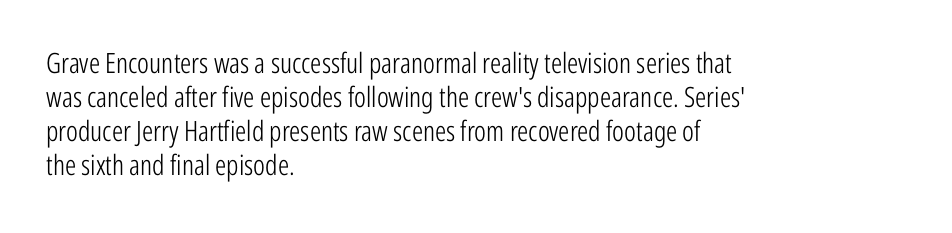
{"serif": "no", "italic": "no", "bold": "no", "weight": "light", "width": "condensed", "stroke_contrast": "low", "x_height": "medium", "monospaced": "no", "underline": "no", "align": "left", "line_spacing_ratio": 1.21, "letter_spacing": "normal", "letter_spacing_em": 0.0, "glyph_px": 28}
